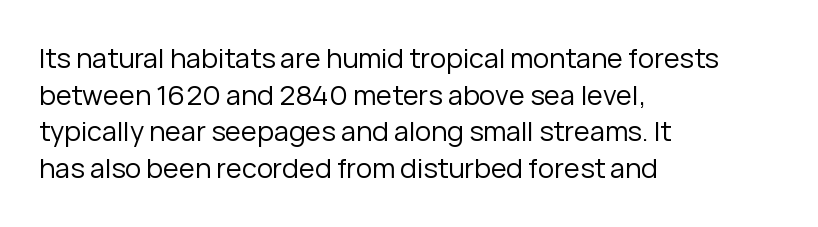
Q: Is the text bold? A: No.
Q: Is the text italic (slanted)? A: No, it is upright.
Q: Is the text underlined? A: No.
Q: How is the paragraph aligned? A: Left-aligned.
Q: Is the spacing between letters normal or unusually wide? A: Normal.
Q: Is the spacing between lines tight, normal or loose? A: Normal.
